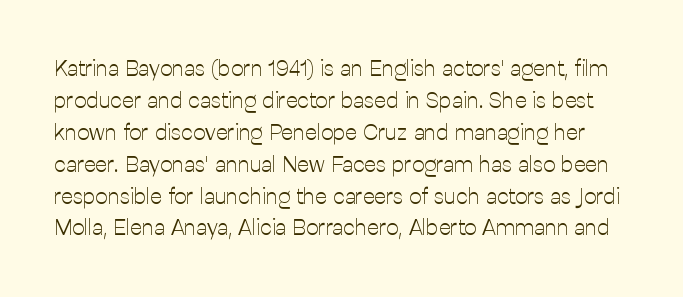
Q: Is the text bold? A: No.
Q: Is the text italic (slanted)? A: No, it is upright.
Q: Is the text underlined? A: No.
Q: Is the spacing between letters normal or unusually wide? A: Normal.
Q: Is the spacing between lines tight, normal or loose? A: Normal.
